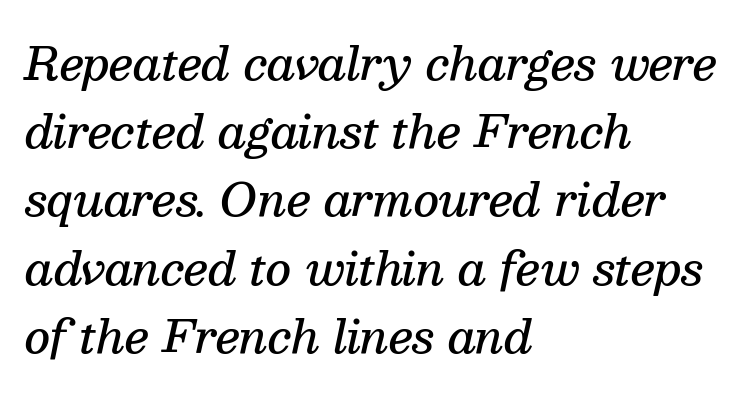
The image shows 44 px semibold serif type, italic (leaning right); set left-aligned, normal line spacing (1.55x), normal letter spacing, not underlined; medium stroke contrast and a medium x-height.
